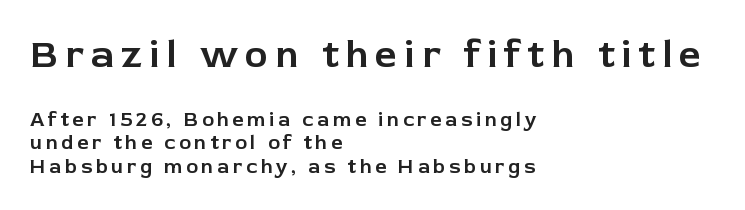
A typesetter would call this proportional, since set widths differ per character. Posture: straight, roman, zero tilt. You get the large type first, then a drop to smaller type. This is sans-serif lettering, the kind often seen on screens and signage. Reading down the block, your eye returns to a fixed left position each line.
